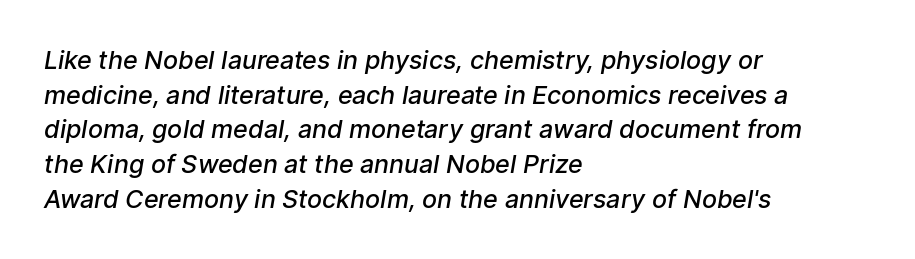
Only glyphs here, with clear space below each row. Each line starts at the same left margin while the right side varies. Characters follow at the spacing the type designer built in. The typesetting leans somewhat heavy: a semibold. These lines sit exactly where default settings would place them.
